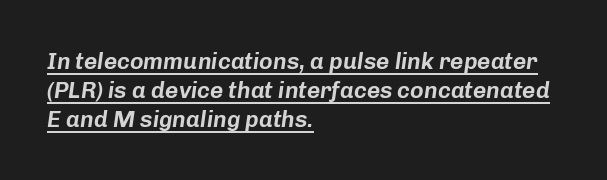
The image shows 23 px text type, italic (leaning right); set left-aligned, normal line spacing (1.26x), normal letter spacing, underlined.
